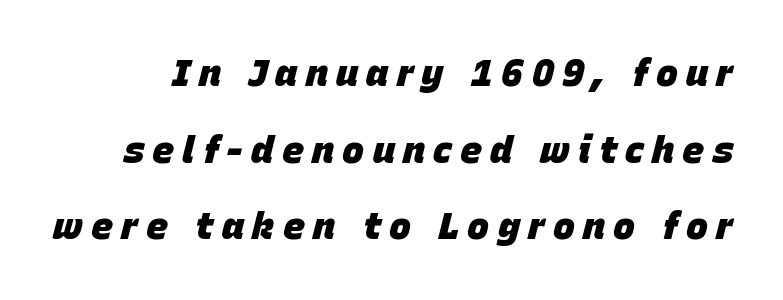
In terms of posture, this sample is oblique. The rendering uses a large line-height, opening up the rows. The specimen omits any rule beneath the text block's lines. Looks like regular typesetting: each glyph gets only the width it needs.
